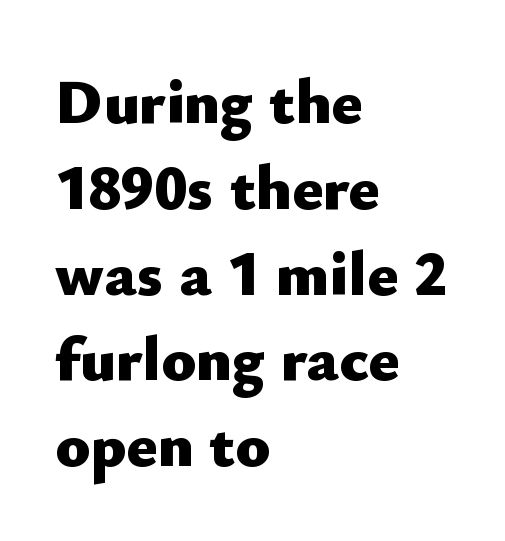
{"serif": "no", "italic": "no", "bold": "yes", "weight": "heavy", "width": "normal", "stroke_contrast": "low", "x_height": "small", "monospaced": "no", "underline": "no", "align": "left", "line_spacing": "normal", "line_spacing_ratio": 1.34, "letter_spacing": "normal", "letter_spacing_em": 0.0, "glyph_px": 64}
